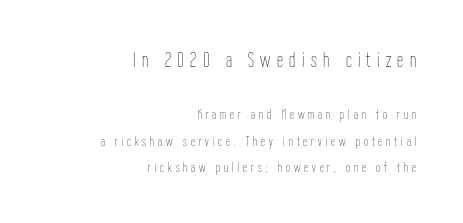
The tracking reads as deliberately expanded to a designer's eye. The compositor pushed each line to the right boundary. The lettering stays uniformly vertical, giving the passage a roman look. Block one is the big one; block two sits smaller underneath. Ink coverage per letter is moderate at most. The zone under the glyphs is completely vacant.
